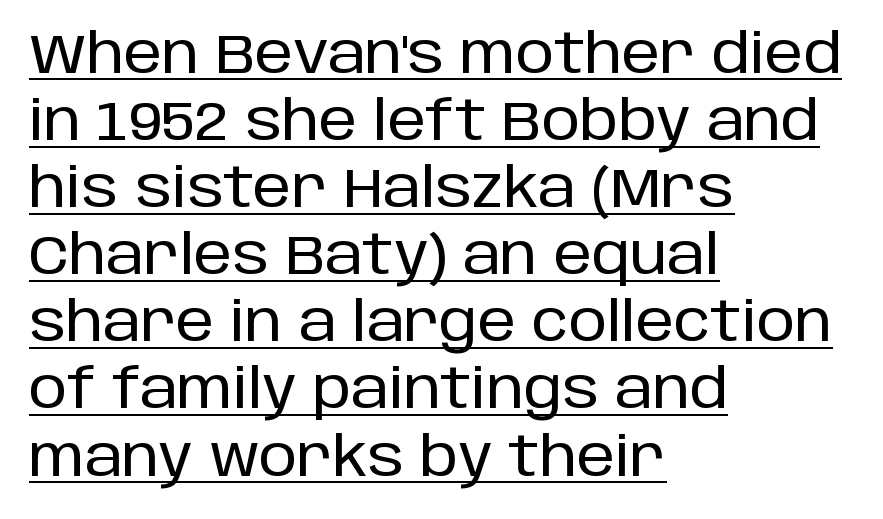
Glyph-to-glyph distance matches everyday printed text. These lines stack with their left ends in a neat column. The typeface chosen for these lines omits serifs. Like a heading marked for emphasis, these lines bear an underscore. Varying glyph widths throughout — classic text-font behaviour. Upright lettering throughout.
